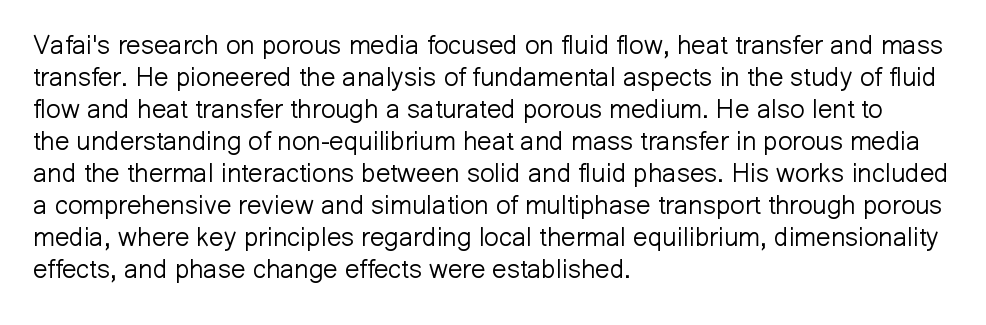
{"italic": "no", "bold": "no", "underline": "no", "align": "left", "line_spacing_ratio": 1.23, "letter_spacing": "normal", "letter_spacing_em": 0.0, "glyph_px": 26}
